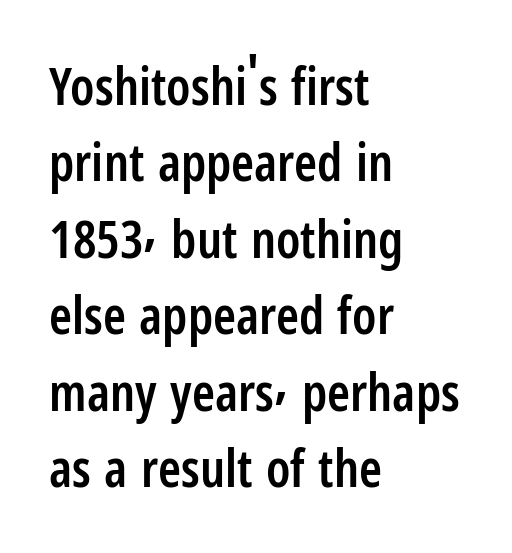
The image shows 52 px semibold, condensed sans-serif type, upright; set left-aligned, normal line spacing (1.47x), normal letter spacing, not underlined; low stroke contrast and a medium x-height.
